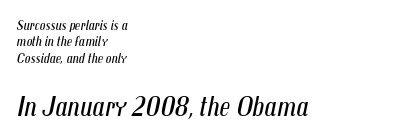
The image shows 28 px regular-weight, condensed type, italic (leaning right); set left-aligned, line spacing 1.17x, normal letter spacing, not underlined; the second (bottom) block is 2.0x larger; medium stroke contrast and a medium x-height.
